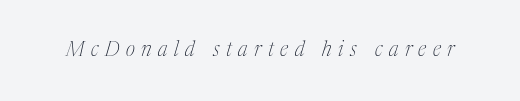
Only glyphs here, with clear space below each row. Weight: regular or lighter. Looking at the ascenders, they clearly lean. Tracking here is generous; glyphs stand well apart from one another.
